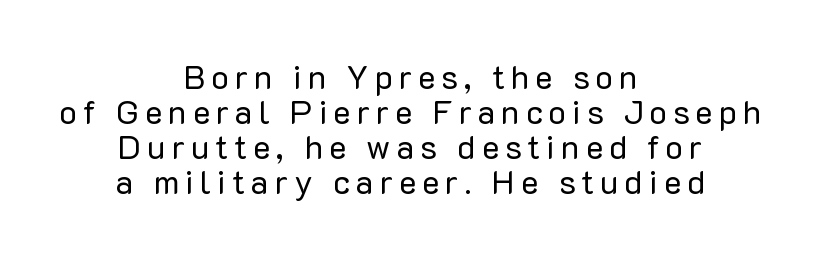
Q: Is the text bold? A: No.
Q: Is the text italic (slanted)? A: No, it is upright.
Q: Is the typeface a serif or a sans-serif typeface? A: Sans-serif.
Q: Is the text underlined? A: No.
Q: How is the paragraph aligned? A: Centered.
Q: Is the spacing between lines tight, normal or loose? A: Tight.
Q: Width (condensed, normal, or wide)? A: Normal.
Q: Stroke contrast? A: Low.
Q: x-height? A: Medium.
Q: Monospaced? A: No.
